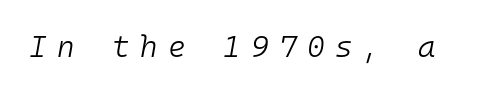
Q: Is the text bold? A: No.
Q: Is the text italic (slanted)? A: Yes, it leans right by about 10 degrees.
Q: Is the text underlined? A: No.
Q: Is the spacing between letters normal or unusually wide? A: Unusually wide.
Q: Width (condensed, normal, or wide)? A: Normal.
Q: Stroke contrast? A: Low.
Q: x-height? A: Medium.
Q: Monospaced? A: Yes.
